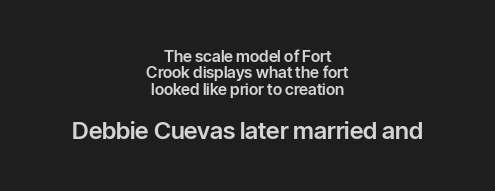
Q: Is the text italic (slanted)? A: No, it is upright.
Q: Is the text underlined? A: No.
Q: How is the paragraph aligned? A: Centered.
Q: Is the spacing between letters normal or unusually wide? A: Normal.
Q: Is the spacing between lines tight, normal or loose? A: Tight.
Q: Which block of text is set in a larger size, the first (top) or the second (bottom)? A: The second (bottom) one.
